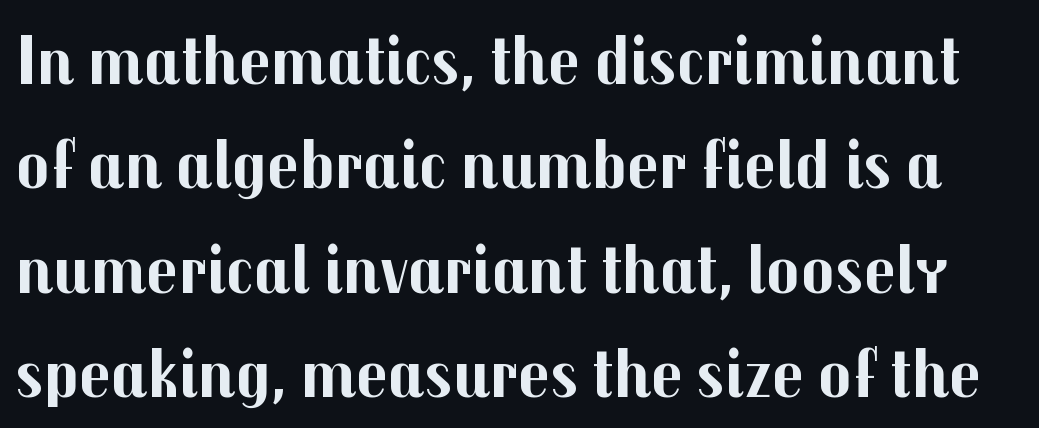
The image shows 70 px bold sans-serif type, upright; set normal line spacing (1.49x), normal letter spacing, not underlined; medium stroke contrast and a medium x-height.
